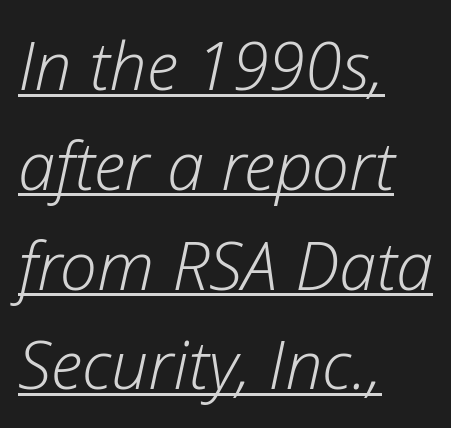
{"italic": "yes", "lean": "right", "slant_degrees": 12, "bold": "no", "weight": "light", "width": "normal", "stroke_contrast": "low", "x_height": "medium", "monospaced": "no", "underline": "yes", "align": "left", "line_spacing": "normal", "line_spacing_ratio": 1.49, "letter_spacing": "normal", "letter_spacing_em": 0.0, "glyph_px": 67}
